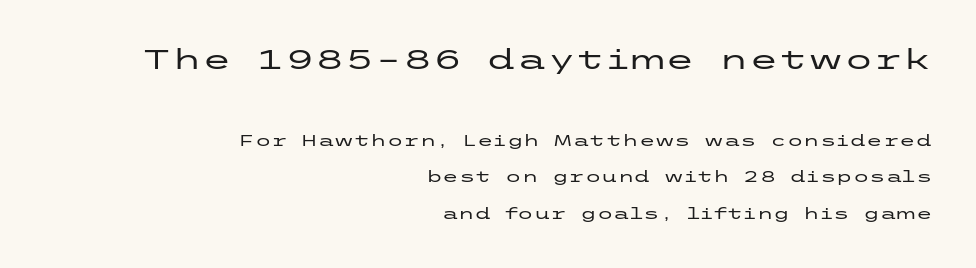
{"italic": "no", "underline": "no", "align": "right", "line_spacing": "loose", "line_spacing_ratio": 2.45, "letter_spacing": "normal", "letter_spacing_em": 0.0, "larger_block": "first", "size_ratio": 1.8, "glyph_px": 27}
